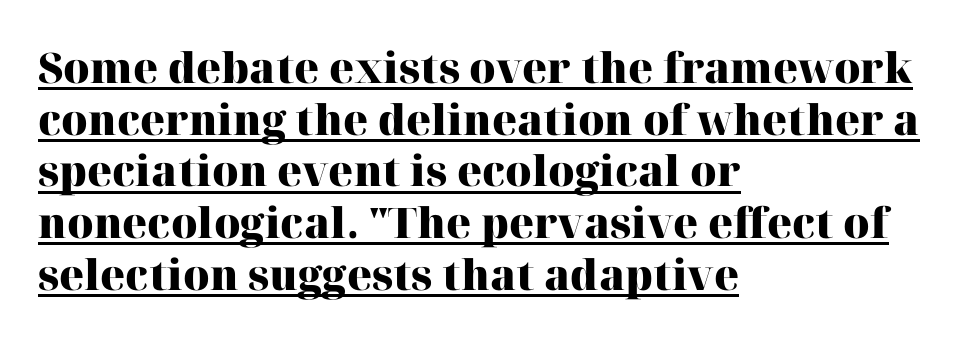
The image shows 42 px heavy serif type, upright; set left-aligned, line spacing 1.23x, normal letter spacing, underlined; high stroke contrast and a medium x-height.
